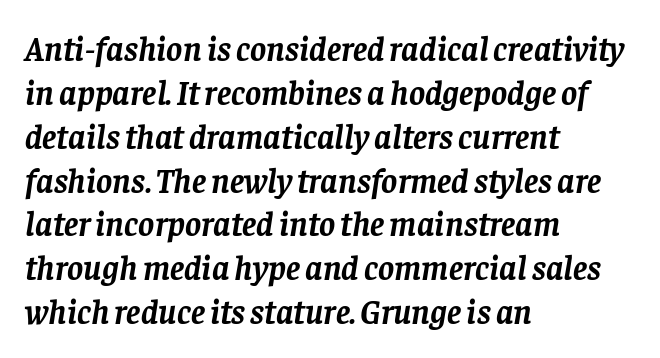
{"serif": "yes", "italic": "yes", "lean": "right", "slant_degrees": 8, "bold": "yes", "weight": "semibold", "width": "normal", "stroke_contrast": "low", "x_height": "large", "monospaced": "no", "underline": "no", "align": "left", "line_spacing": "normal", "line_spacing_ratio": 1.29, "letter_spacing": "normal", "letter_spacing_em": 0.0, "glyph_px": 34}
